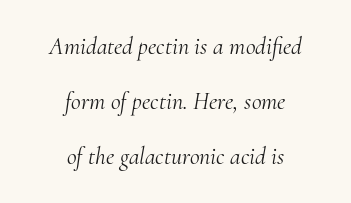
The passage is arranged like a title page — every line centered. Stroke mass is kept to a normal reading level or below. Only glyphs here, with clear space below each row. The axis of the letterforms is tilted away from vertical. Students, note that the glyphs here touch the page at normal intervals. The rendering uses a large line-height, opening up the rows.
